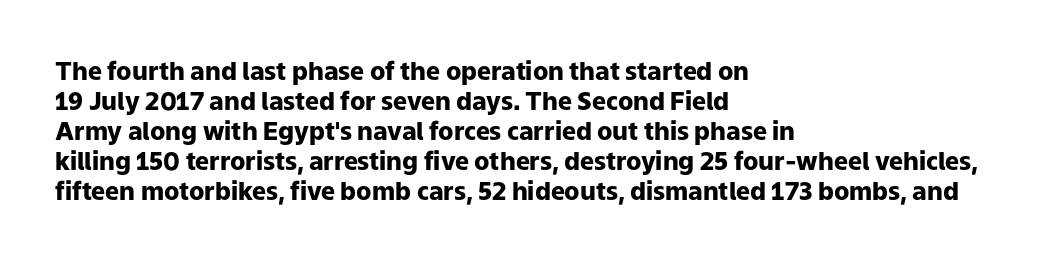
The image shows 25 px bold type, upright; set left-aligned, line spacing 1.2x, normal letter spacing, not underlined.
